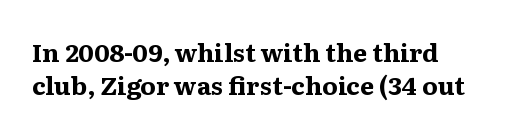
Q: Is the text bold? A: Yes.
Q: Is the text italic (slanted)? A: No, it is upright.
Q: Is the text underlined? A: No.
Q: How is the paragraph aligned? A: Left-aligned.
Q: Is the spacing between letters normal or unusually wide? A: Normal.
Q: Is the spacing between lines tight, normal or loose? A: Normal.
